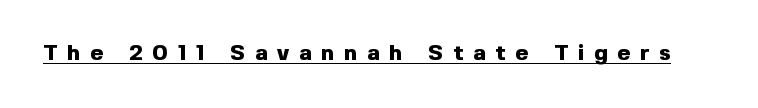
Q: Is the text bold? A: Yes.
Q: Is the text italic (slanted)? A: No, it is upright.
Q: Is the text underlined? A: Yes.
Q: Is the spacing between letters normal or unusually wide? A: Unusually wide.
